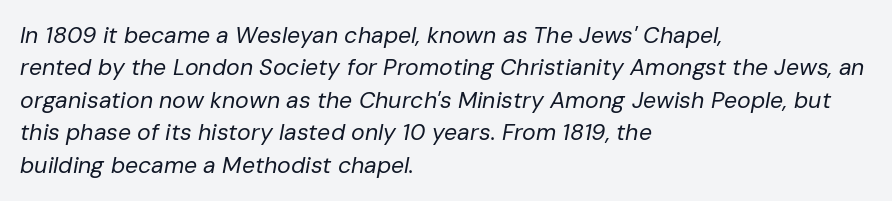
Q: Is the text bold? A: No.
Q: Is the text italic (slanted)? A: Yes, it leans right by about 10 degrees.
Q: Is the text underlined? A: No.
Q: How is the paragraph aligned? A: Left-aligned.
Q: Is the spacing between letters normal or unusually wide? A: Normal.
Q: Is the spacing between lines tight, normal or loose? A: Normal.
